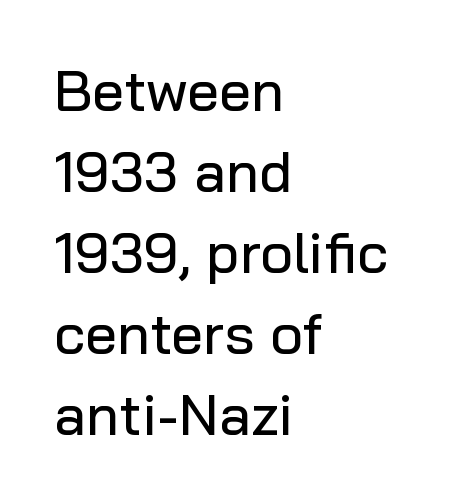
{"serif": "no", "italic": "no", "width": "normal", "stroke_contrast": "low", "x_height": "medium", "monospaced": "no", "underline": "no", "align": "left", "line_spacing": "normal", "line_spacing_ratio": 1.42, "letter_spacing": "normal", "letter_spacing_em": 0.0, "glyph_px": 57}
